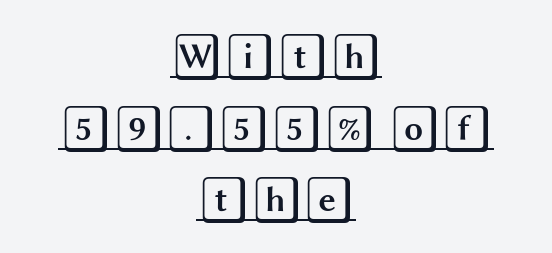
The image shows 48 px wide type, upright; set centered, normal line spacing (1.49x), normal letter spacing, underlined; a large x-height.
